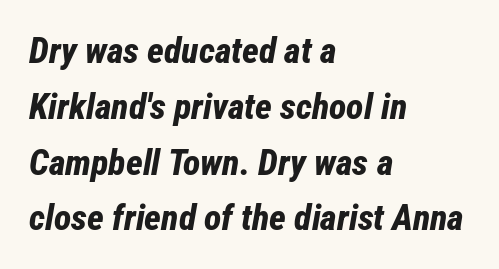
Emphasis by weight is at full strength: bold. Compared with a centered layout, this one pins lines to the left instead. The passage shown has conventional tracking throughout. Compared with typical paragraphs, the rows here are spaced about the same.
